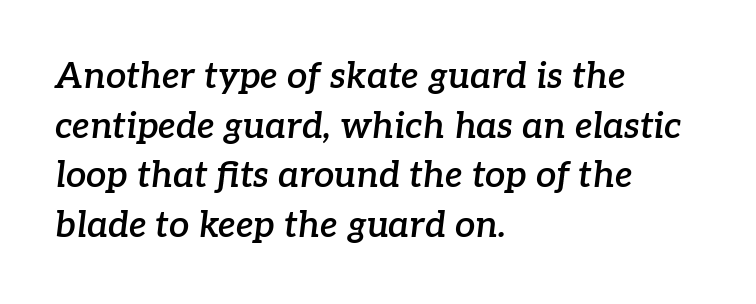
{"serif": "yes", "italic": "yes", "lean": "right", "slant_degrees": 7, "bold": "semi", "weight": "semibold", "width": "normal", "stroke_contrast": "low", "x_height": "medium", "monospaced": "no", "underline": "no", "align": "left", "line_spacing": "normal", "line_spacing_ratio": 1.38, "letter_spacing": "normal", "letter_spacing_em": 0.0, "glyph_px": 36}
